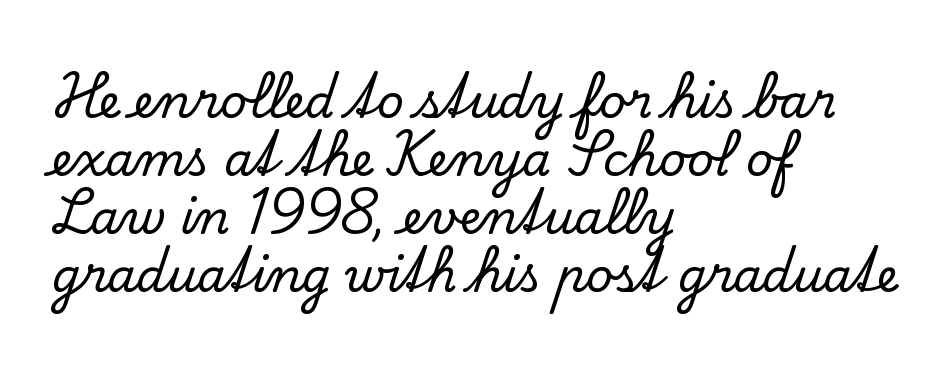
{"serif": "yes", "width": "normal", "stroke_contrast": "low", "x_height": "small", "monospaced": "no", "underline": "no", "align": "left", "line_spacing": "normal", "line_spacing_ratio": 1.26, "letter_spacing": "normal", "letter_spacing_em": 0.0, "glyph_px": 46}
